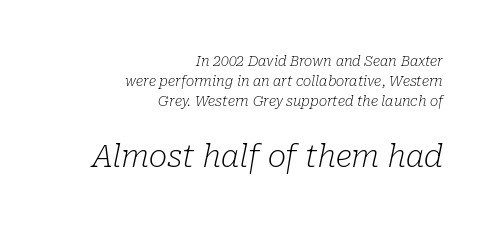
{"serif": "yes", "italic": "yes", "lean": "right", "slant_degrees": 10, "bold": "no", "weight": "light", "width": "normal", "stroke_contrast": "low", "x_height": "medium", "monospaced": "no", "underline": "no", "align": "right", "line_spacing": "normal", "line_spacing_ratio": 1.43, "letter_spacing": "normal", "letter_spacing_em": 0.0, "larger_block": "second", "size_ratio": 2.21, "glyph_px": 31}
